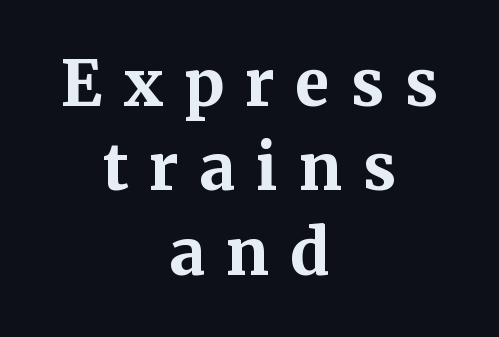
The image shows 63 px bold serif type, upright; set centered, normal line spacing (1.34x), unusually wide letter spacing (+0.33 em), not underlined; medium stroke contrast and a medium x-height.
